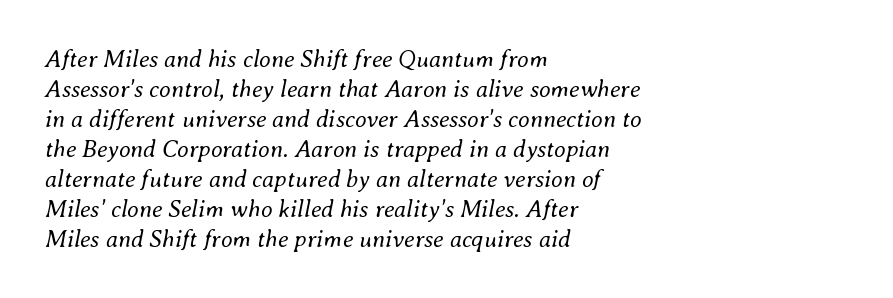
The image shows 24 px text type, italic (leaning right); set left-aligned, normal line spacing (1.25x), normal letter spacing, not underlined.
